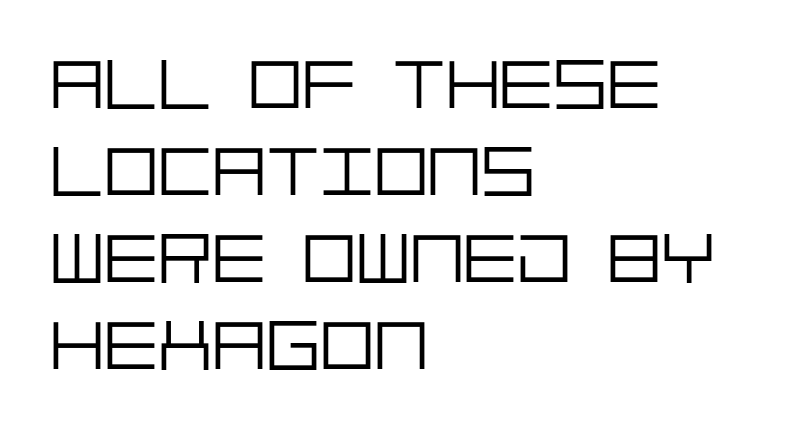
The image shows 72 px light sans-serif type, upright; set left-aligned, line spacing 1.21x, normal letter spacing, not underlined; low stroke contrast and a large x-height.
